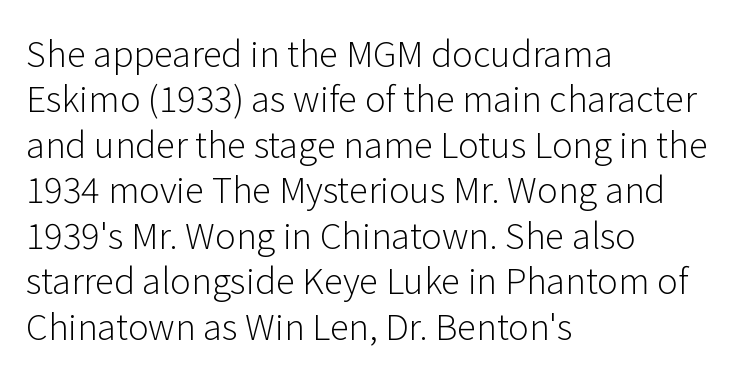
The cut favours lightness, reaching ordinary text weight at its darkest. The type is set solid horizontally, with unmodified tracking. You can tell from the bare stems that sans-serif type was used. Beneath every word, the page is bare. The letters advance in unequal steps, a hallmark of proportional type. Quick note: interline space is typical.
